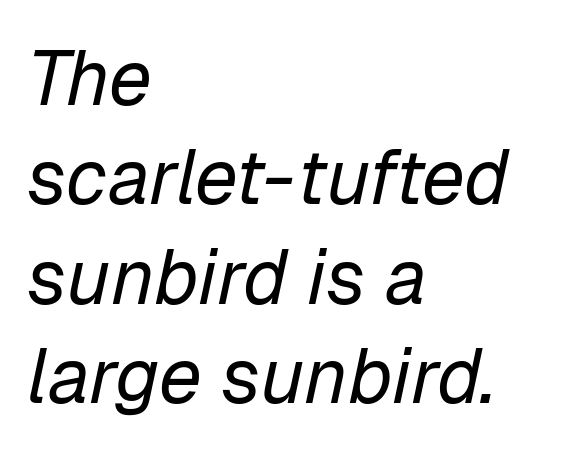
Where is the straight margin? On the left. Decoration check: the copy has no underline. The letterforms sit shoulder to shoulder at normal distance. The letters advance in unequal steps, a hallmark of proportional type. Heft: none added — not bold.
